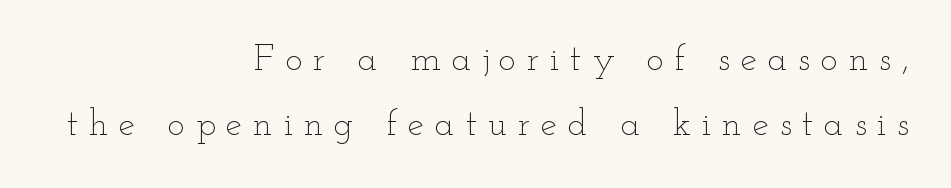
{"italic": "no", "bold": "no", "weight": "thin", "width": "wide", "stroke_contrast": "low", "x_height": "small", "monospaced": "no", "underline": "no", "align": "right", "line_spacing_ratio": 1.77, "letter_spacing": "wide", "letter_spacing_em": 0.29, "glyph_px": 37}
